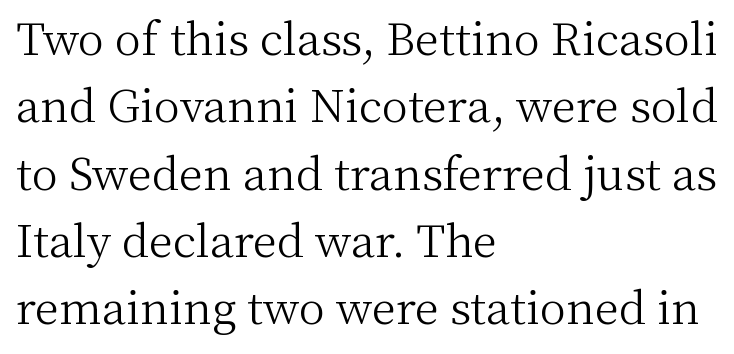
Q: Is the text bold? A: No.
Q: Is the text italic (slanted)? A: No, it is upright.
Q: Is the typeface a serif or a sans-serif typeface? A: Serif.
Q: Is the text underlined? A: No.
Q: How is the paragraph aligned? A: Left-aligned.
Q: Is the spacing between letters normal or unusually wide? A: Normal.
Q: Is the spacing between lines tight, normal or loose? A: Normal.
Q: Width (condensed, normal, or wide)? A: Normal.
Q: Stroke contrast? A: Medium.
Q: x-height? A: Medium.
Q: Monospaced? A: No.
